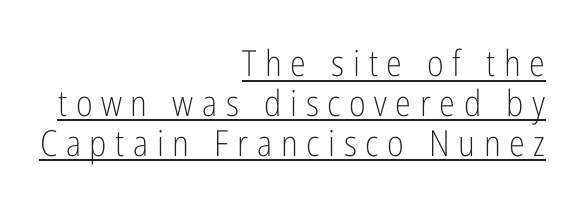
Is the type heavy? It reads as light-to-regular instead. Proportional: the letters do not fall into vertical columns. If you drew a line through each stem, it would be perfectly vertical. Which margin do the lines hug? The right one — the left edge is uneven. These characters rest on top of a visible drawn line. Is this a sans? Yes — the strokes have no serifs.
